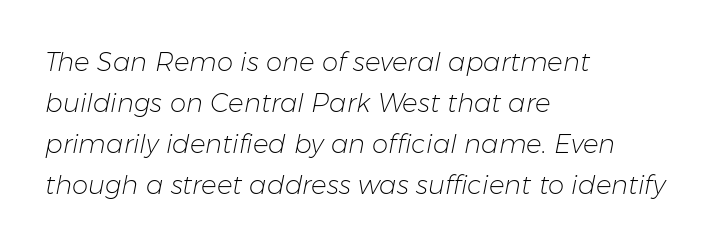
{"italic": "yes", "lean": "right", "slant_degrees": 11, "bold": "no", "underline": "no", "align": "left", "line_spacing": "normal", "line_spacing_ratio": 1.58, "letter_spacing": "normal", "letter_spacing_em": 0.0, "glyph_px": 26}
